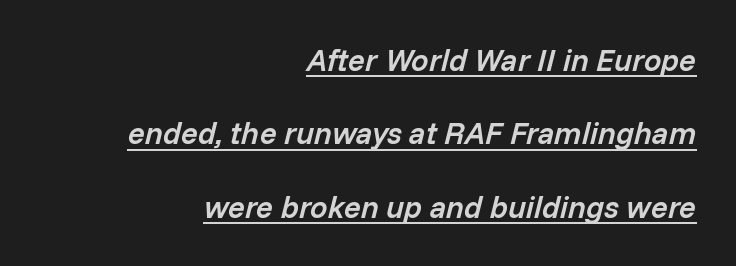
{"italic": "yes", "lean": "right", "slant_degrees": 14, "bold": "semi", "weight": "semibold", "width": "normal", "stroke_contrast": "low", "x_height": "medium", "monospaced": "no", "underline": "yes", "align": "right", "line_spacing": "loose", "line_spacing_ratio": 2.37, "letter_spacing": "normal", "letter_spacing_em": 0.0, "glyph_px": 31}
